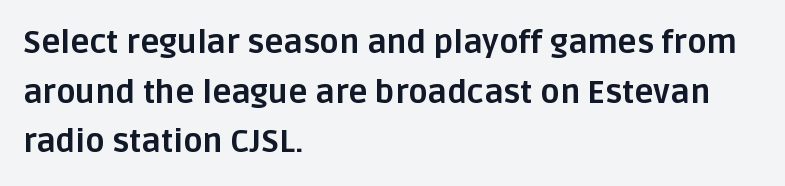
The image shows 32 px bold sans-serif type, upright; set left-aligned, normal line spacing (1.55x), normal letter spacing, not underlined; low stroke contrast and a large x-height.
